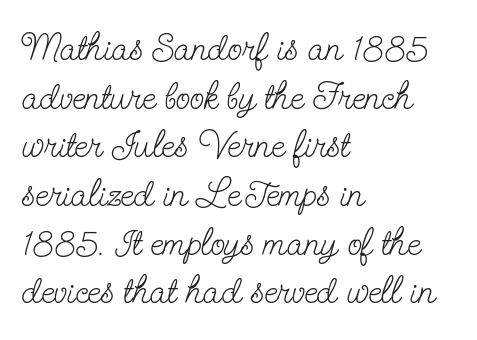
Q: Is the text bold? A: No.
Q: Is the text italic (slanted)? A: Yes.
Q: Is the typeface a serif or a sans-serif typeface? A: Serif.
Q: Is the text underlined? A: No.
Q: How is the paragraph aligned? A: Left-aligned.
Q: Is the spacing between letters normal or unusually wide? A: Normal.
Q: Is the spacing between lines tight, normal or loose? A: Normal.
Q: Width (condensed, normal, or wide)? A: Condensed.
Q: Stroke contrast? A: Low.
Q: x-height? A: Small.
Q: Monospaced? A: No.
